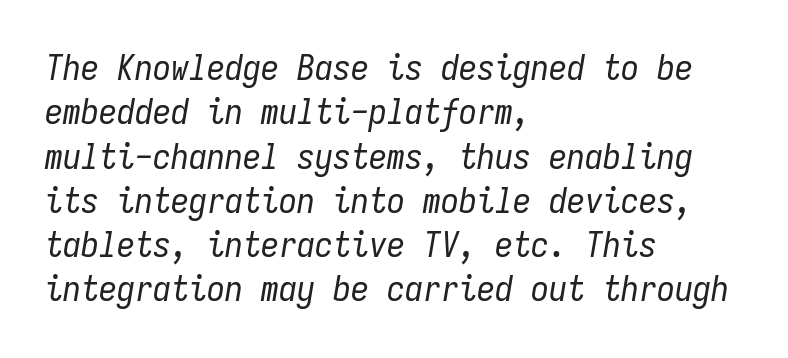
{"italic": "yes", "lean": "right", "slant_degrees": 9, "bold": "no", "weight": "regular", "width": "condensed", "stroke_contrast": "low", "x_height": "medium", "monospaced": "yes", "underline": "no", "align": "left", "line_spacing_ratio": 1.23, "letter_spacing": "normal", "letter_spacing_em": 0.0, "glyph_px": 36}
